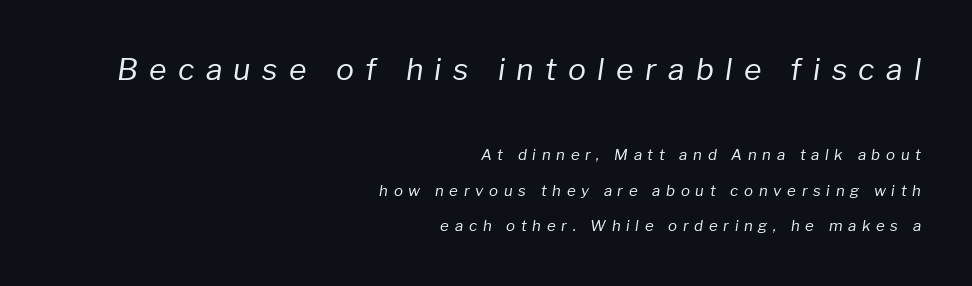
The text carries the slant typical of an italic or oblique font. This rendering uses right alignment, leaving the left contour irregular. Heaviness? Minimal to ordinary, like unemphasized prose. Is this a fixed-width face? No — the glyphs have proportional, varying widths.
